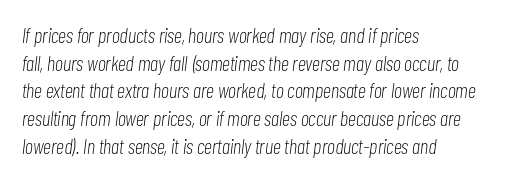
Q: Is the text bold? A: No.
Q: Is the text italic (slanted)? A: Yes, it leans right by about 7 degrees.
Q: Is the text underlined? A: No.
Q: How is the paragraph aligned? A: Left-aligned.
Q: Is the spacing between letters normal or unusually wide? A: Normal.
Q: Is the spacing between lines tight, normal or loose? A: Normal.
